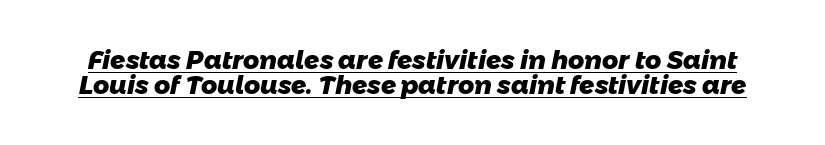
{"bold": "yes", "underline": "yes", "line_spacing": "tight", "line_spacing_ratio": 0.99, "letter_spacing": "normal", "letter_spacing_em": 0.0, "glyph_px": 25}
